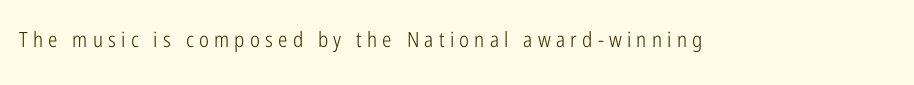
Descenders are the only things crossing below the line. The rendering inserts visible extra space after every character. Does the lettering tilt? It doesn't — this is upright. A quiet, ordinary-to-light weight characterises the typeface.
